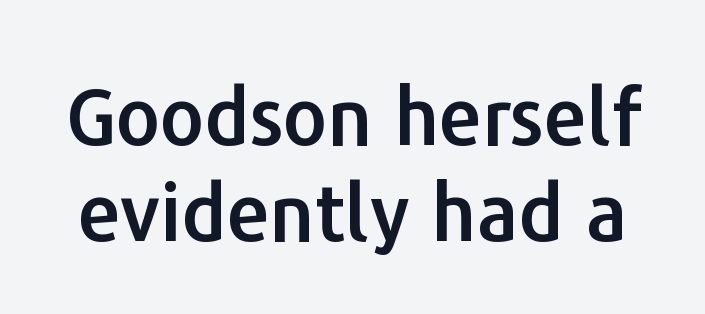
Q: Is the text italic (slanted)? A: No, it is upright.
Q: Is the typeface a serif or a sans-serif typeface? A: Sans-serif.
Q: Is the text underlined? A: No.
Q: Is the spacing between letters normal or unusually wide? A: Normal.
Q: Width (condensed, normal, or wide)? A: Normal.
Q: Stroke contrast? A: Low.
Q: x-height? A: Medium.
Q: Monospaced? A: No.
